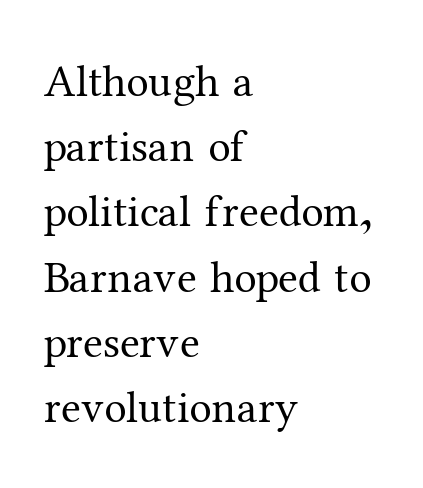
The image shows 45 px regular-weight serif type, upright; set left-aligned, normal line spacing (1.45x), normal letter spacing, not underlined; medium stroke contrast and a medium x-height.
